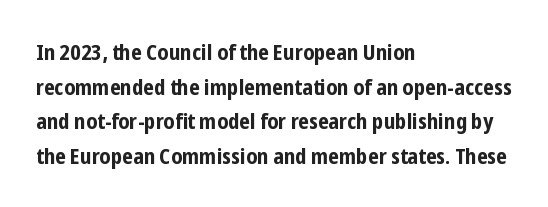
The image shows 22 px bold type, upright; set left-aligned, normal line spacing (1.57x), normal letter spacing, not underlined.
